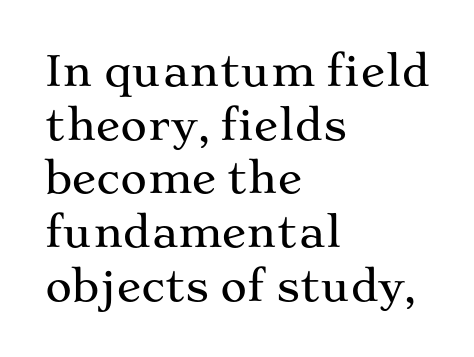
{"serif": "yes", "italic": "no", "width": "wide", "stroke_contrast": "medium", "x_height": "medium", "monospaced": "no", "underline": "no", "align": "left", "line_spacing": "normal", "line_spacing_ratio": 1.31, "letter_spacing": "normal", "letter_spacing_em": 0.0, "glyph_px": 41}
